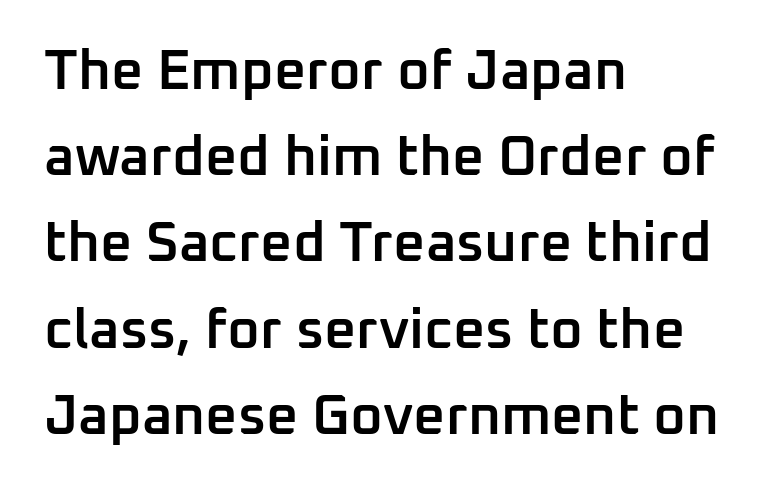
The image shows 56 px semibold sans-serif type, upright; set left-aligned, normal line spacing (1.54x), normal letter spacing, not underlined; low stroke contrast and a medium x-height.
